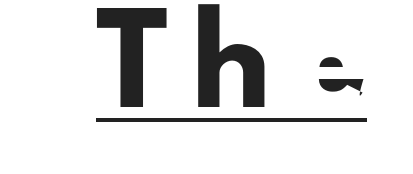
Students, note that the glyphs here are deliberately spaced far apart. Emphasis is given by a line drawn under the lettering. You could not count columns in this text — the font is proportionally spaced. Serif or sans? Sans — the stroke terminals are bare. In terms of posture, this sample is upright.
